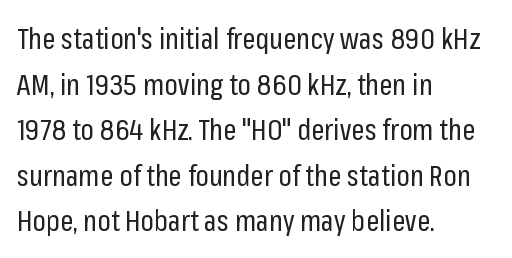
The image shows 29 px regular-weight, condensed sans-serif type, upright; set left-aligned, normal line spacing (1.57x), normal letter spacing, not underlined; low stroke contrast and a medium x-height.
